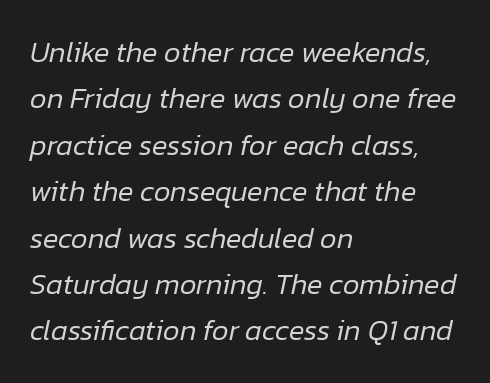
The image shows 29 px regular-weight type, italic (leaning right); set left-aligned, normal line spacing (1.6x), normal letter spacing, not underlined; low stroke contrast and a medium x-height.
